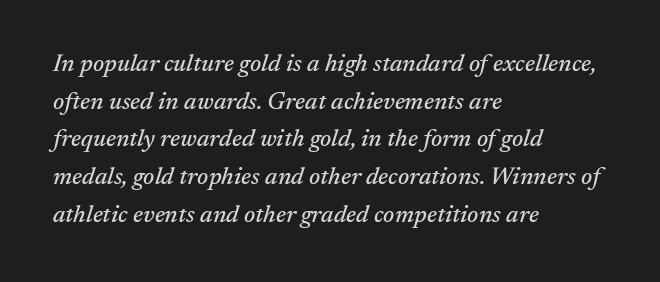
Q: Is the text italic (slanted)? A: Yes, it leans right by about 17 degrees.
Q: Is the text underlined? A: No.
Q: How is the paragraph aligned? A: Left-aligned.
Q: Is the spacing between letters normal or unusually wide? A: Normal.
Q: Is the spacing between lines tight, normal or loose? A: Normal.
